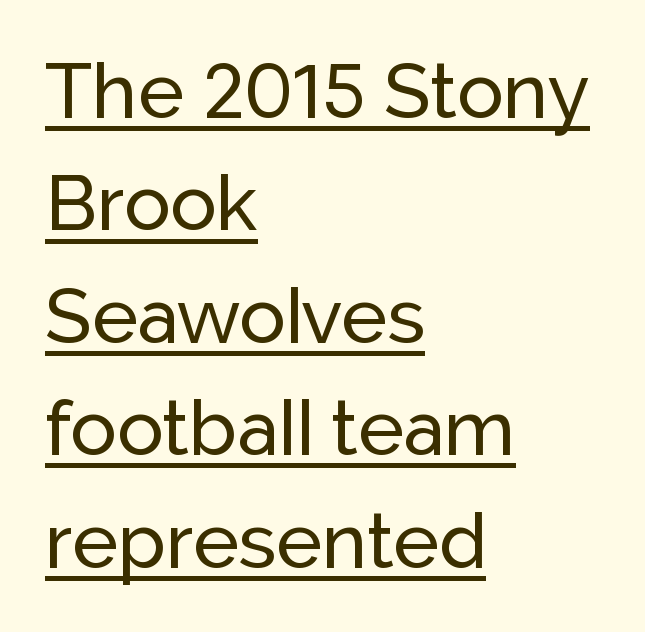
Q: Is the text italic (slanted)? A: No, it is upright.
Q: Is the typeface a serif or a sans-serif typeface? A: Sans-serif.
Q: Is the text underlined? A: Yes.
Q: How is the paragraph aligned? A: Left-aligned.
Q: Is the spacing between letters normal or unusually wide? A: Normal.
Q: Is the spacing between lines tight, normal or loose? A: Normal.
Q: Width (condensed, normal, or wide)? A: Normal.
Q: Stroke contrast? A: Low.
Q: x-height? A: Medium.
Q: Monospaced? A: No.
